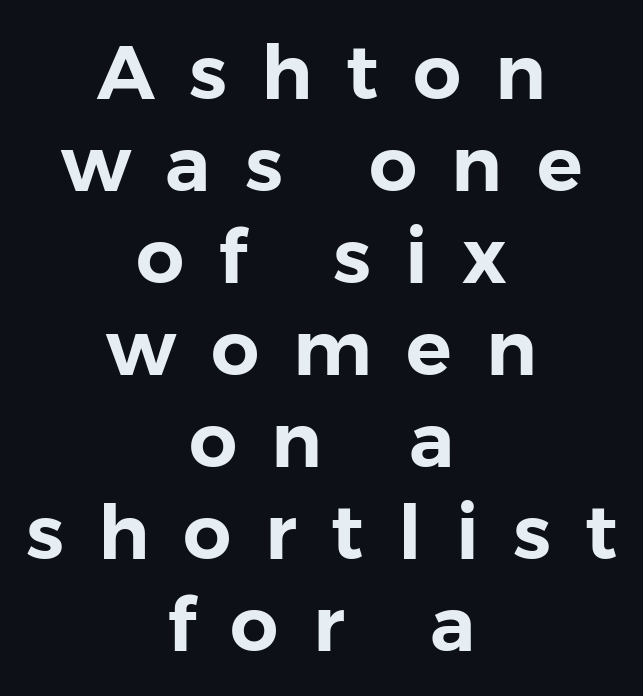
{"serif": "no", "italic": "no", "width": "normal", "stroke_contrast": "low", "x_height": "medium", "monospaced": "no", "underline": "no", "align": "center", "line_spacing_ratio": 1.21, "letter_spacing": "wide", "letter_spacing_em": 0.45, "glyph_px": 76}
